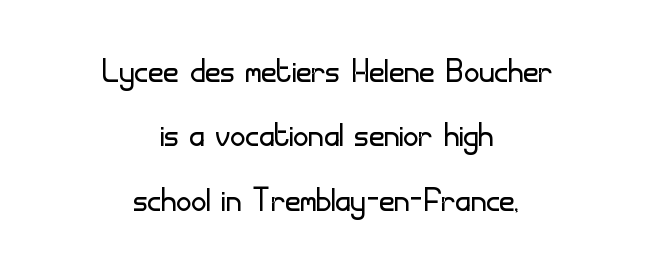
Q: Is the text bold? A: No.
Q: Is the text italic (slanted)? A: No, it is upright.
Q: Is the typeface a serif or a sans-serif typeface? A: Sans-serif.
Q: Is the text underlined? A: No.
Q: How is the paragraph aligned? A: Centered.
Q: Is the spacing between letters normal or unusually wide? A: Normal.
Q: Is the spacing between lines tight, normal or loose? A: Normal.
Q: Width (condensed, normal, or wide)? A: Normal.
Q: Stroke contrast? A: Low.
Q: x-height? A: Small.
Q: Monospaced? A: No.
